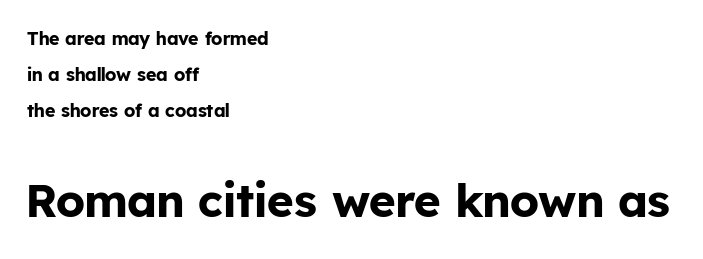
The image shows 46 px bold sans-serif type, upright; set left-aligned, loose line spacing (1.99x), normal letter spacing, not underlined; the second (bottom) block is 2.56x larger; low stroke contrast and a medium x-height.
